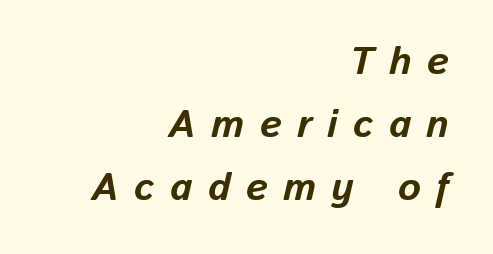
The image shows 39 px bold type, italic (leaning right); set right-aligned, normal line spacing (1.61x), unusually wide letter spacing (+0.39 em), not underlined; low stroke contrast and a medium x-height.
